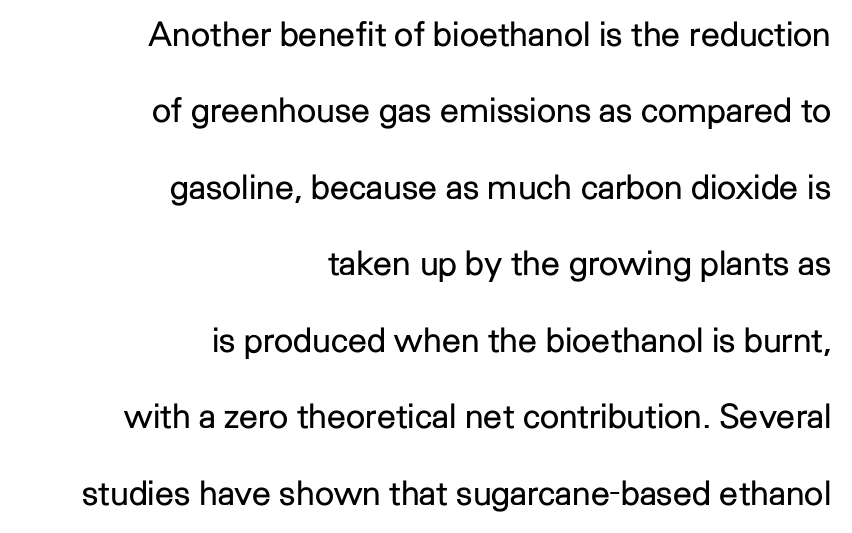
{"serif": "no", "italic": "no", "bold": "no", "weight": "regular", "width": "normal", "stroke_contrast": "low", "x_height": "medium", "monospaced": "no", "underline": "no", "align": "right", "line_spacing": "loose", "line_spacing_ratio": 2.25, "letter_spacing": "normal", "letter_spacing_em": 0.0, "glyph_px": 34}
